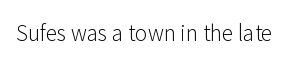
The passage shown is not underscored anywhere. The font's upright variant was chosen for this text. Stems here are at most as thick as an everyday book face. Observe the ordinary spacing: letters are neighbours, not strangers.
